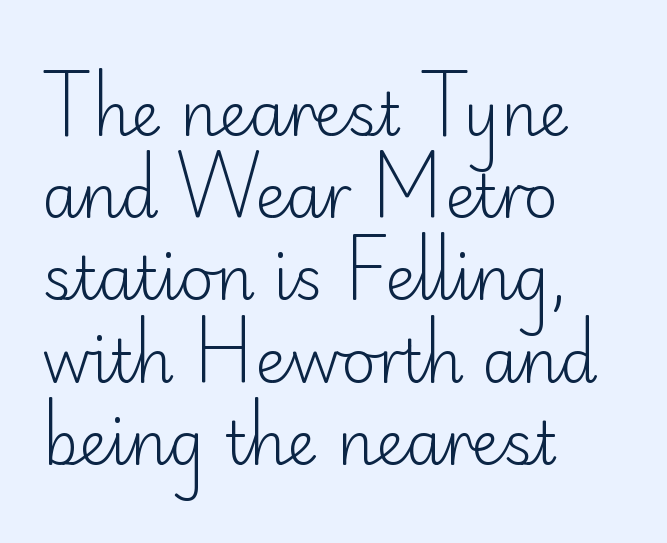
The image shows 60 px light sans-serif type, upright; set left-aligned, normal line spacing (1.37x), normal letter spacing, not underlined; low stroke contrast and a small x-height.
